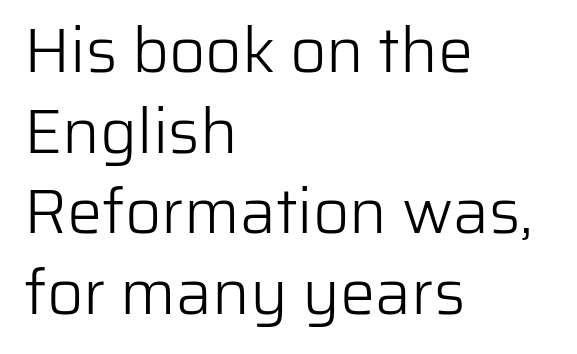
Q: Is the text bold? A: No.
Q: Is the text italic (slanted)? A: No, it is upright.
Q: Is the typeface a serif or a sans-serif typeface? A: Sans-serif.
Q: Is the text underlined? A: No.
Q: How is the paragraph aligned? A: Left-aligned.
Q: Is the spacing between letters normal or unusually wide? A: Normal.
Q: Is the spacing between lines tight, normal or loose? A: Normal.
Q: Width (condensed, normal, or wide)? A: Normal.
Q: Stroke contrast? A: Low.
Q: x-height? A: Medium.
Q: Monospaced? A: No.
